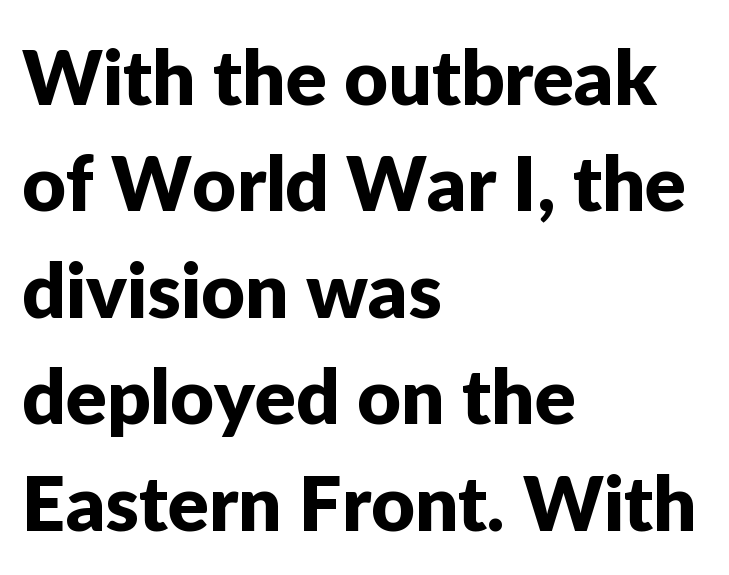
Q: Is the text italic (slanted)? A: No, it is upright.
Q: Is the typeface a serif or a sans-serif typeface? A: Sans-serif.
Q: Is the text underlined? A: No.
Q: How is the paragraph aligned? A: Left-aligned.
Q: Is the spacing between letters normal or unusually wide? A: Normal.
Q: Is the spacing between lines tight, normal or loose? A: Normal.
Q: Width (condensed, normal, or wide)? A: Normal.
Q: Stroke contrast? A: Low.
Q: x-height? A: Medium.
Q: Monospaced? A: No.
